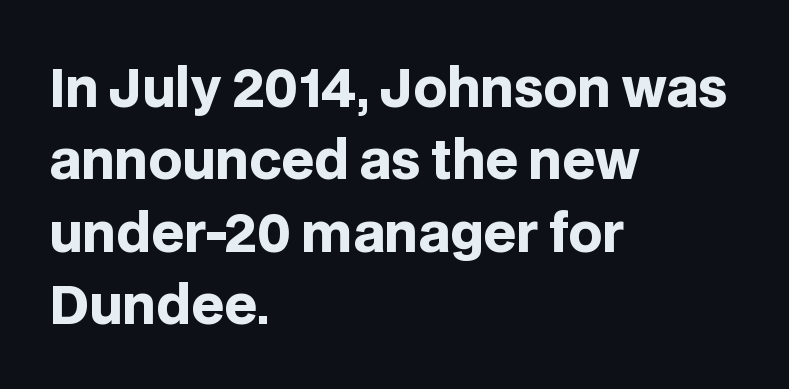
{"serif": "no", "italic": "no", "bold": "yes", "weight": "heavy", "width": "normal", "stroke_contrast": "low", "x_height": "large", "monospaced": "no", "underline": "no", "align": "left", "line_spacing": "normal", "line_spacing_ratio": 1.39, "letter_spacing": "normal", "letter_spacing_em": 0.0, "glyph_px": 52}
